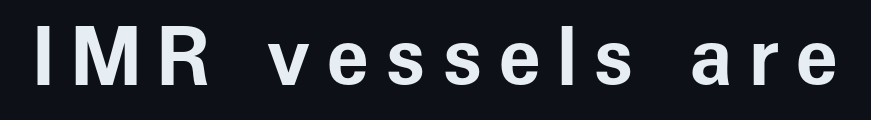
The image shows 79 px bold sans-serif type, upright; set unusually wide letter spacing (+0.2 em), not underlined; low stroke contrast and a medium x-height.
